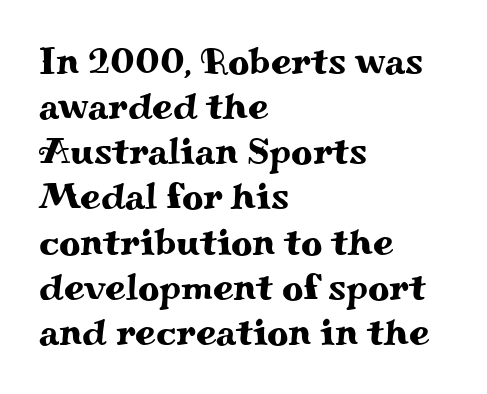
{"serif": "yes", "italic": "no", "width": "wide", "stroke_contrast": "medium", "x_height": "small", "monospaced": "no", "underline": "no", "align": "left", "line_spacing_ratio": 1.22, "letter_spacing": "normal", "letter_spacing_em": 0.0, "glyph_px": 37}
